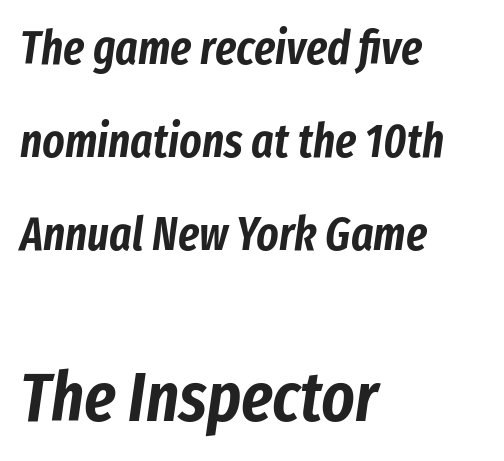
Q: Is the text italic (slanted)? A: Yes, it leans right by about 8 degrees.
Q: Is the text underlined? A: No.
Q: How is the paragraph aligned? A: Left-aligned.
Q: Is the spacing between letters normal or unusually wide? A: Normal.
Q: Is the spacing between lines tight, normal or loose? A: Loose.
Q: Which block of text is set in a larger size, the first (top) or the second (bottom)? A: The second (bottom) one.
Q: Width (condensed, normal, or wide)? A: Condensed.
Q: Stroke contrast? A: Low.
Q: x-height? A: Medium.
Q: Monospaced? A: No.
